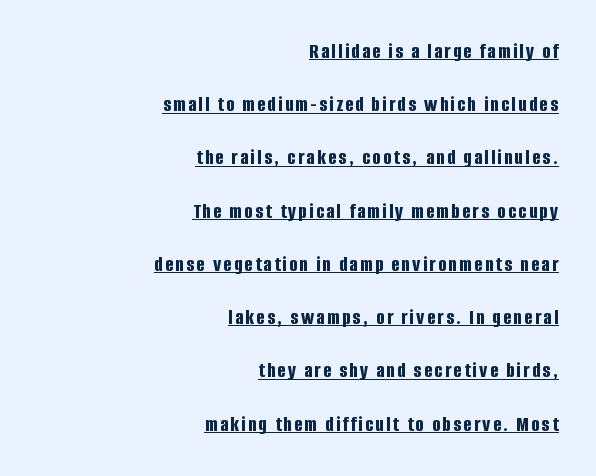
A continuous stroke trails under the words, as in a hyperlink. The characters look thick and weighty, a clear bold. Leading is clearly above the norm, producing a sparse column. The axis of the letterforms is exactly vertical. The lines are quadded right.
